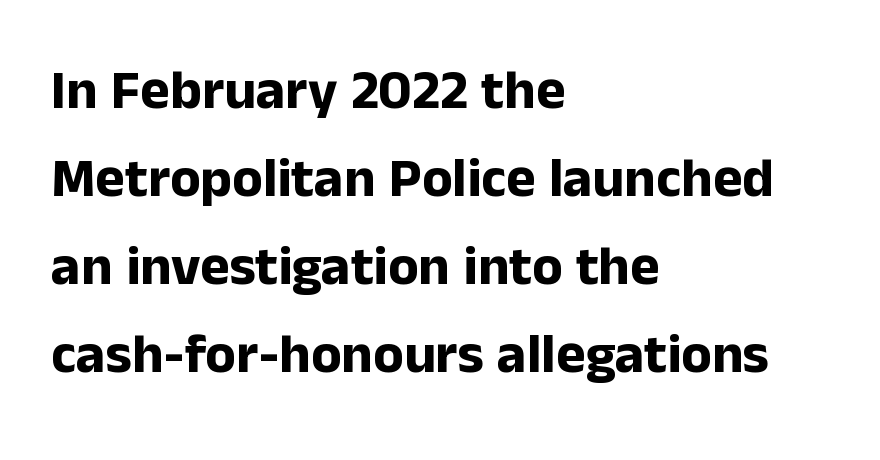
Q: Is the text bold? A: Yes.
Q: Is the text italic (slanted)? A: No, it is upright.
Q: Is the typeface a serif or a sans-serif typeface? A: Sans-serif.
Q: Is the text underlined? A: No.
Q: How is the paragraph aligned? A: Left-aligned.
Q: Is the spacing between letters normal or unusually wide? A: Normal.
Q: Is the spacing between lines tight, normal or loose? A: Normal.
Q: Width (condensed, normal, or wide)? A: Normal.
Q: Stroke contrast? A: Low.
Q: x-height? A: Medium.
Q: Monospaced? A: No.
